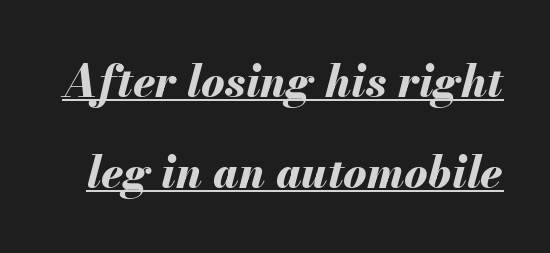
Q: Is the text bold? A: Yes.
Q: Is the text italic (slanted)? A: Yes, it leans right by about 13 degrees.
Q: Is the text underlined? A: Yes.
Q: Is the spacing between letters normal or unusually wide? A: Normal.
Q: Is the spacing between lines tight, normal or loose? A: Loose.
Q: Width (condensed, normal, or wide)? A: Normal.
Q: Stroke contrast? A: Medium.
Q: x-height? A: Small.
Q: Monospaced? A: No.
